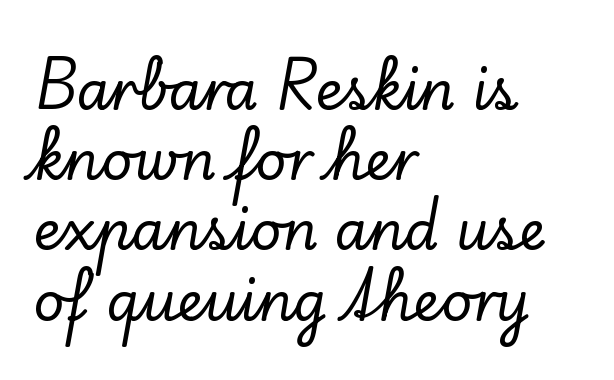
Check where the strokes stop: tiny serifs finish them off. A student would call this left alignment; a typographer would say flush left, rag right. Students, observe: this is what conventionally led text looks like. Is this a fixed-width face? No — the glyphs have proportional, varying widths. Each row of text sits above clean, open space.
